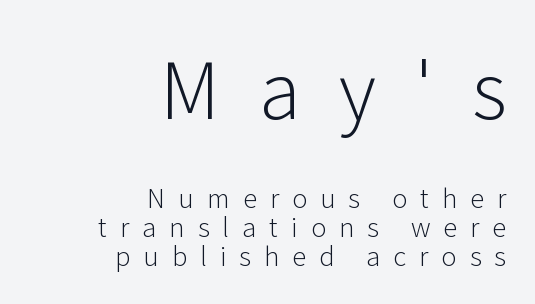
The upper block of text is set noticeably larger than the block beneath it. The typography opts for an upright posture over an oblique one. Display-style spreading of the glyphs; the letterfit is very open. The characters display no serif detailing; their extremities are plain. The rag falls on the left side of this text block.
